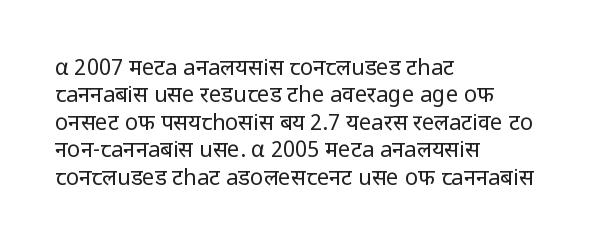
{"italic": "no", "bold": "no", "underline": "no", "align": "left", "line_spacing": "normal", "line_spacing_ratio": 1.25, "letter_spacing": "normal", "letter_spacing_em": 0.0, "glyph_px": 22}
